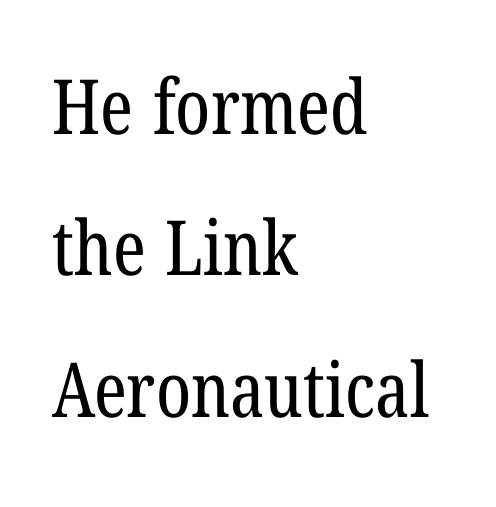
The image shows 76 px regular-weight, condensed serif type; set left-aligned, line spacing 1.86x, normal letter spacing, not underlined; low stroke contrast and a medium x-height.
